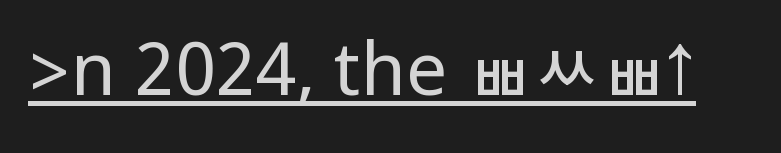
Q: Is the text bold? A: No.
Q: Is the text italic (slanted)? A: No, it is upright.
Q: Is the typeface a serif or a sans-serif typeface? A: Sans-serif.
Q: Is the text underlined? A: Yes.
Q: Is the spacing between letters normal or unusually wide? A: Normal.
Q: Width (condensed, normal, or wide)? A: Condensed.
Q: Stroke contrast? A: Low.
